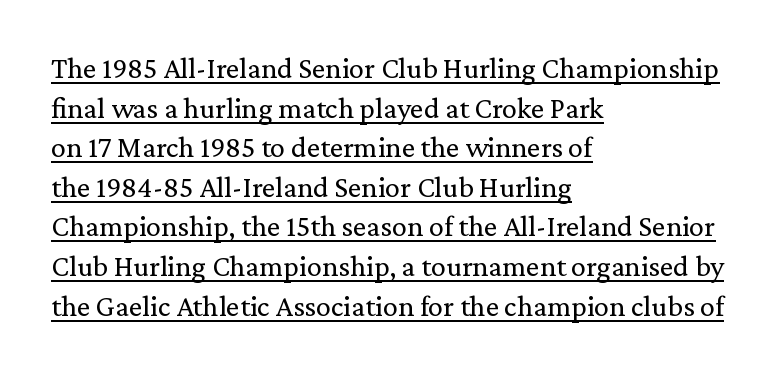
Q: Is the text bold? A: No.
Q: Is the text italic (slanted)? A: No, it is upright.
Q: Is the typeface a serif or a sans-serif typeface? A: Serif.
Q: Is the text underlined? A: Yes.
Q: How is the paragraph aligned? A: Left-aligned.
Q: Is the spacing between letters normal or unusually wide? A: Normal.
Q: Is the spacing between lines tight, normal or loose? A: Normal.
Q: Width (condensed, normal, or wide)? A: Normal.
Q: Stroke contrast? A: Low.
Q: x-height? A: Medium.
Q: Monospaced? A: No.
